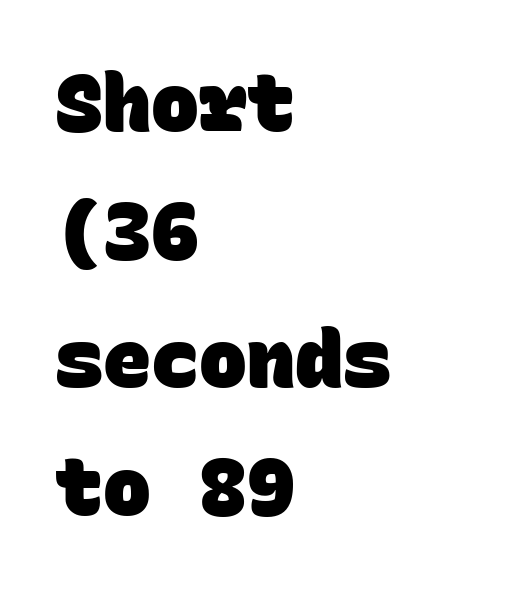
How heavy is the stroke? Heavy — this is a bold. The leading is moderate, giving the passage an even texture. Letter spacing: default. A typesetter would call this monospace, since all characters share one set width.
